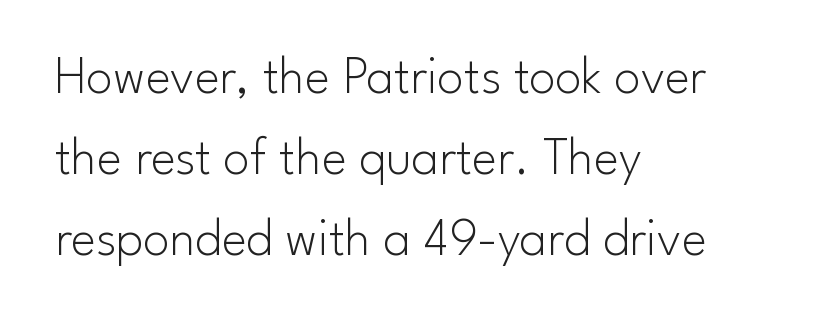
Descenders hang freely into open space. The font's upright variant was chosen for this text. Does the copy run flush right? No — it runs flush left. A typesetter would call this proportional, since set widths differ per character. The face used here is a sans, in the tradition of grotesques and geometrics. Here the glyphs are tracked normally, forming tight word shapes.
